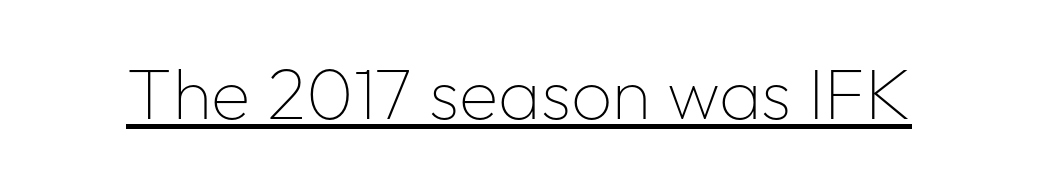
You could not count columns in this text — the font is proportionally spaced. Posture: straight, roman, zero tilt. What decoration does the sample have? An underline. Here the glyphs are tracked normally, forming tight word shapes.
